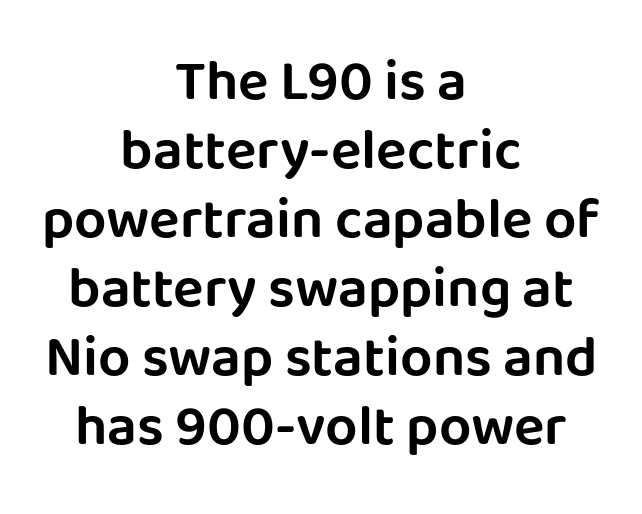
The image shows 57 px sans-serif type, upright; set centered, line spacing 1.21x, normal letter spacing, not underlined; low stroke contrast and a large x-height.
